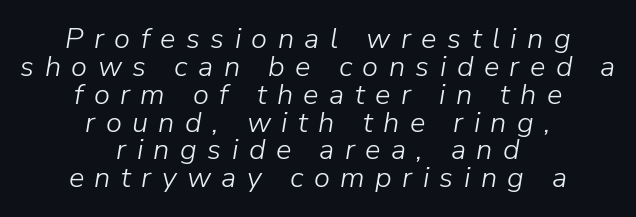
The image shows 29 px light type, italic (leaning right); set centered, tight line spacing (0.96x), unusually wide letter spacing (+0.36 em), not underlined; low stroke contrast and a medium x-height.
